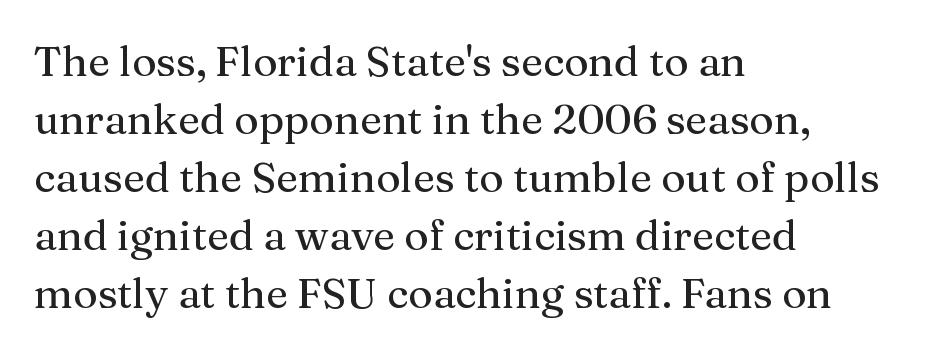
The image shows 42 px serif type, upright; set left-aligned, normal line spacing (1.38x), normal letter spacing, not underlined; medium stroke contrast and a medium x-height.
